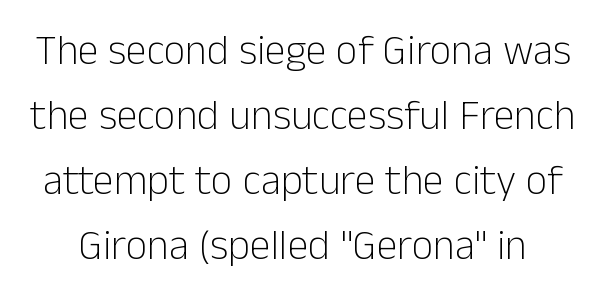
Nothing unusual about the tracking: characters are spaced as the font intends. The passage shown is typed in a proportional face where columns would drift. These lines sit exactly where default settings would place them. The text was rendered using a sans face with plain stroke endings. Is this a heavy cut? Hardly; it is regular or lighter. Type without underlining.
